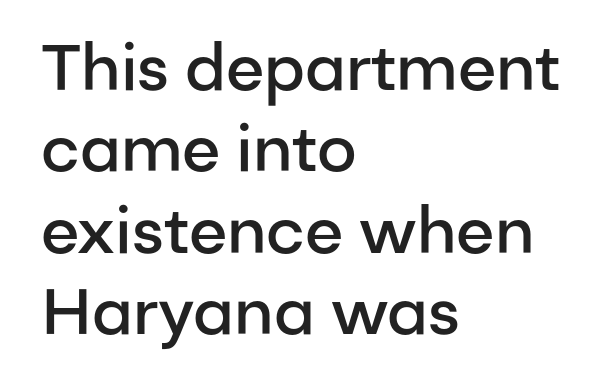
The image shows 64 px semibold sans-serif type, upright; set left-aligned, normal line spacing (1.27x), normal letter spacing, not underlined; low stroke contrast and a medium x-height.
